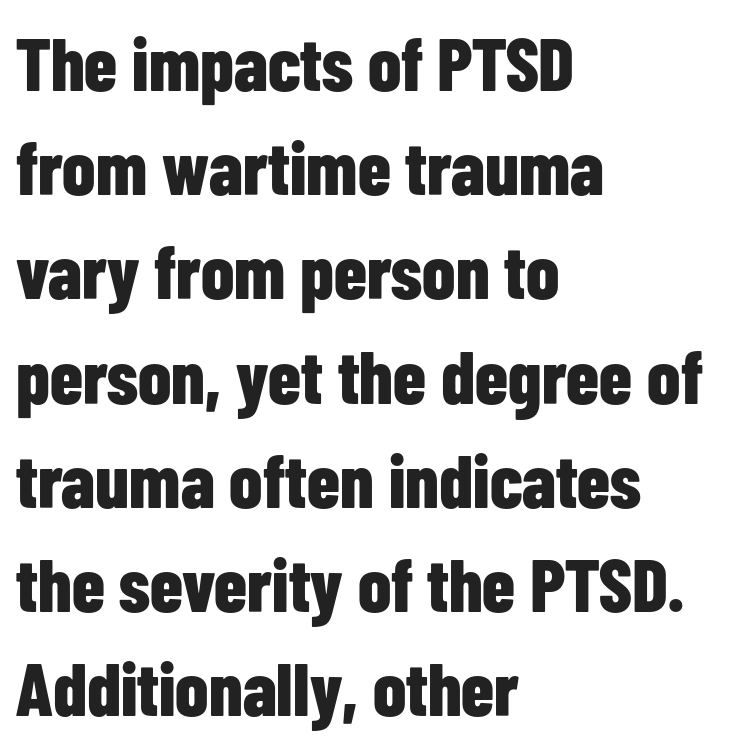
Short note: letters normally spaced. The typography opts for an upright posture over an oblique one. Descenders hang freely into open space. The letters are bold, with thick, heavy strokes.
